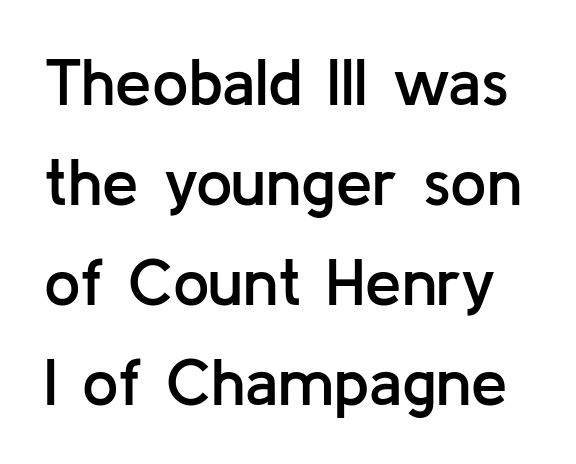
{"serif": "no", "italic": "no", "bold": "semi", "weight": "semibold", "width": "normal", "stroke_contrast": "low", "x_height": "medium", "monospaced": "no", "underline": "no", "line_spacing": "normal", "line_spacing_ratio": 1.54, "letter_spacing": "normal", "letter_spacing_em": 0.0, "glyph_px": 65}
